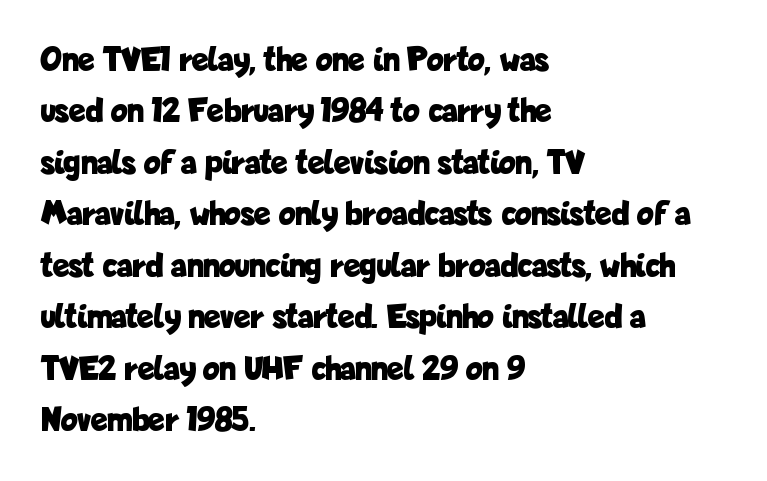
The image shows 35 px bold, condensed sans-serif type, upright; set left-aligned, normal line spacing (1.47x), normal letter spacing, not underlined; low stroke contrast and a medium x-height.
